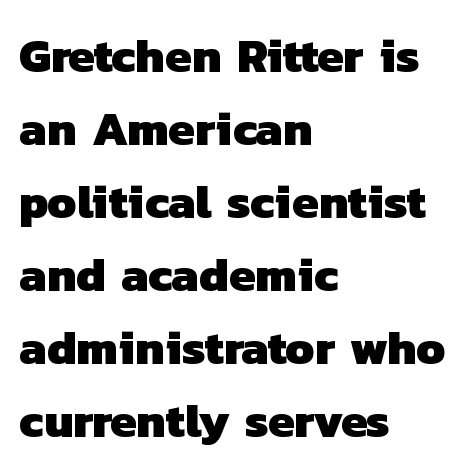
The type is set solid horizontally, with unmodified tracking. One glance says typical: line gaps are just what's usual. The space beneath each line is pristine and unruled. Stroke thickness is high; the sample reads as a true bold. The text was rendered using a sans face with plain stroke endings. If you drew a ruler down the left edge, every line would touch it.
